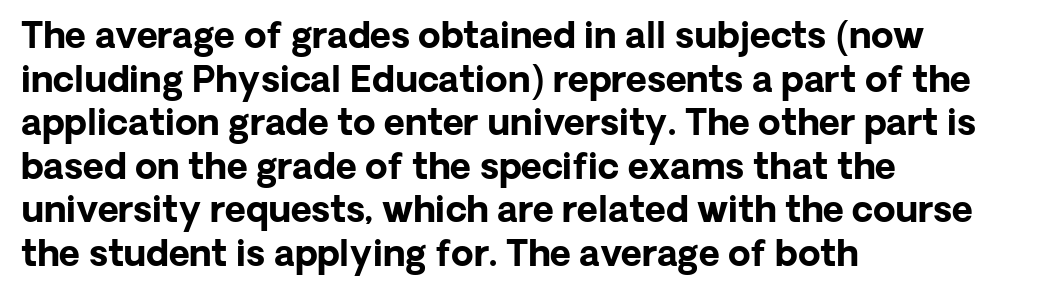
Which margin do the lines hug? The left one — the right edge is uneven. The typeface chosen for these lines omits serifs. Lines of text with bare space underneath. Typographic density is high because the face is bold. Ascenders rise straight up at ninety degrees. Tracking value appears to be zero — textbook default spacing.
